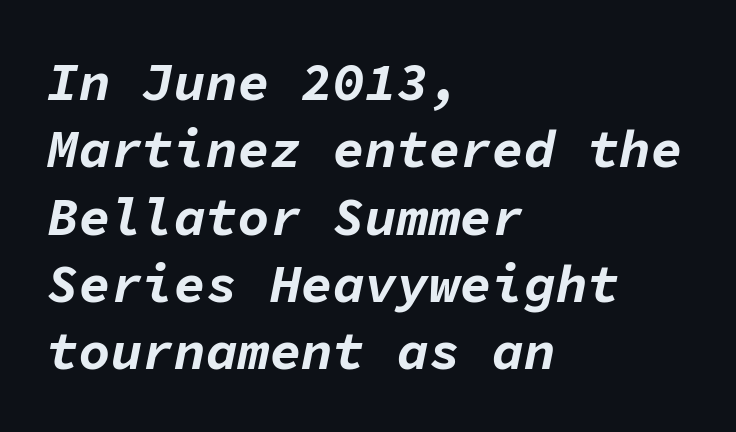
Stroke thickness is high; the sample reads as a true bold. Summary of vertical rhythm: regular, with standard interline spacing. Casual observation: everything's shoved over to the left. The letters march in equal steps, a hallmark of fixed-pitch type. The gaps between neighbouring characters are ordinary and unremarkable. The text carries the slant typical of an italic or oblique font.
